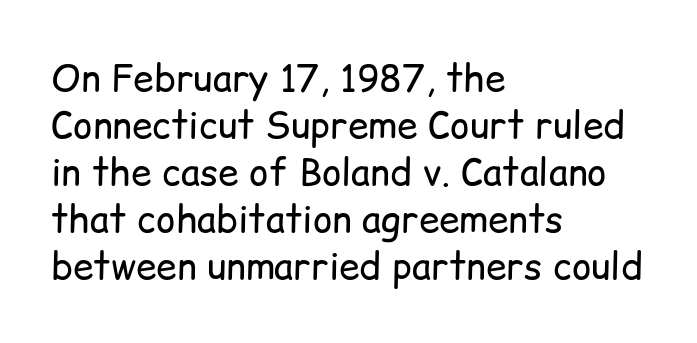
{"serif": "no", "italic": "no", "bold": "no", "weight": "regular", "width": "normal", "stroke_contrast": "low", "x_height": "medium", "monospaced": "no", "underline": "no", "align": "left", "line_spacing": "normal", "line_spacing_ratio": 1.27, "letter_spacing": "normal", "letter_spacing_em": 0.0, "glyph_px": 37}
